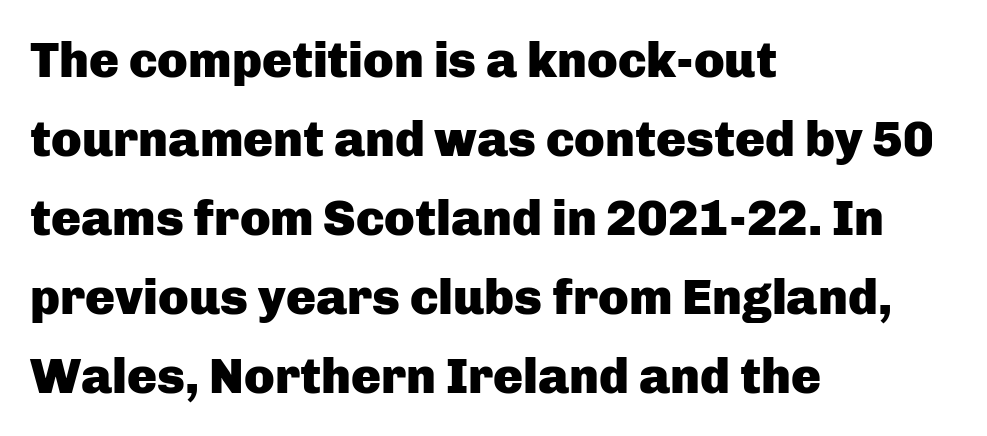
The image shows 50 px heavy sans-serif type, upright; set left-aligned, normal line spacing (1.58x), normal letter spacing, not underlined; low stroke contrast and a medium x-height.
